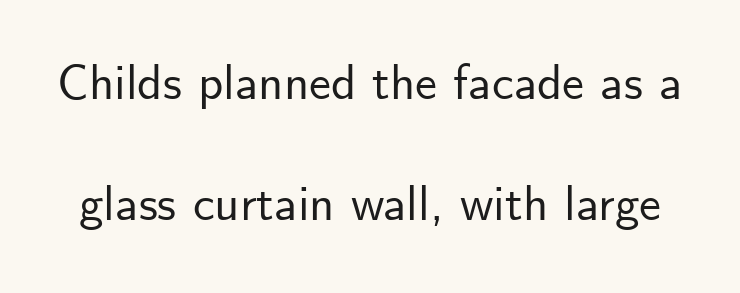
Leading is clearly above the norm, producing a sparse column. Just letters on the line, the space beneath them empty. You could call the tracking neutral — neither tight nor loose. Unlike italic type, these characters show no tilt at all.
